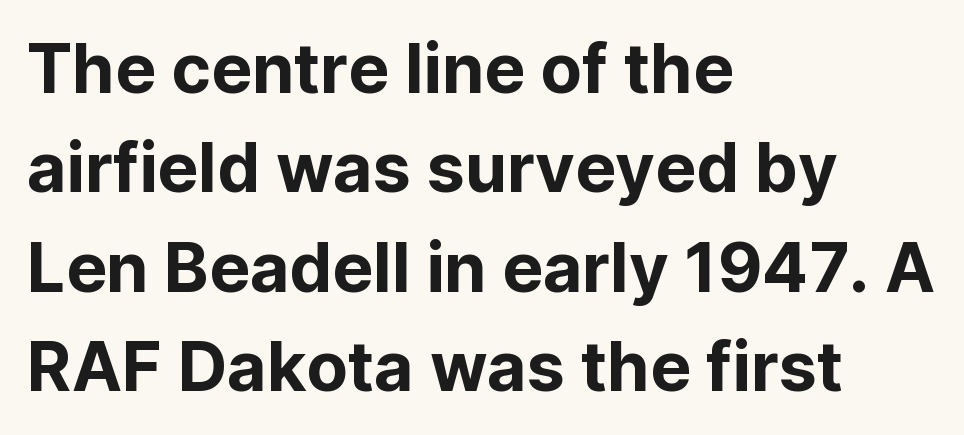
A normal amount of white space separates one row of letters from the next. Compared with typical body copy, the letter spacing here is the same. Teacher's note: observe the even left margin — that is flush-left alignment. Note the varied advance widths — an 'i' is clearly narrower than an 'm'. What kind of face is this? One without serifs — a sans. A bare baseline throughout the passage.
